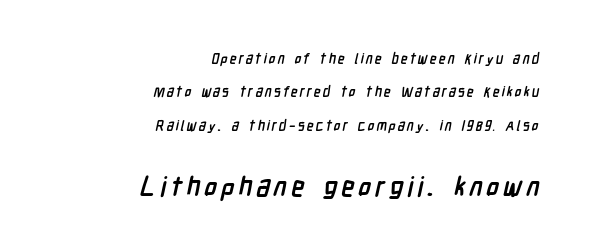
{"bold": "yes", "underline": "no", "align": "right", "line_spacing": "loose", "line_spacing_ratio": 2.38, "larger_block": "second", "size_ratio": 1.93, "glyph_px": 27}
